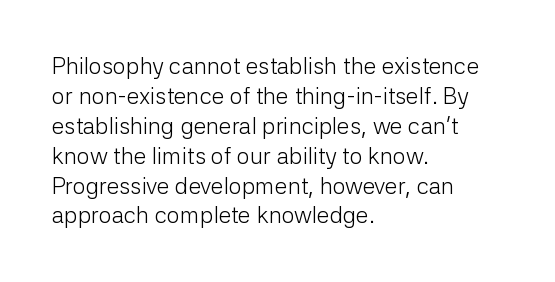
{"italic": "no", "bold": "no", "underline": "no", "align": "left", "line_spacing": "normal", "line_spacing_ratio": 1.3, "letter_spacing": "normal", "letter_spacing_em": 0.0, "glyph_px": 23}
